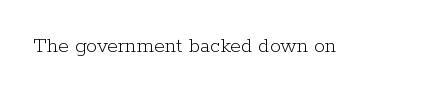
The image shows 22 px text type, upright; set normal letter spacing, not underlined.
